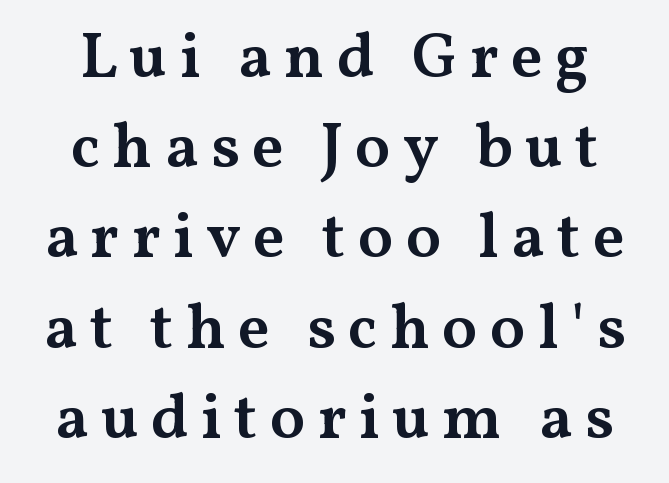
Q: Is the text bold? A: Semi-bold.
Q: Is the text italic (slanted)? A: No, it is upright.
Q: Is the typeface a serif or a sans-serif typeface? A: Serif.
Q: Is the text underlined? A: No.
Q: How is the paragraph aligned? A: Centered.
Q: Is the spacing between lines tight, normal or loose? A: Normal.
Q: Width (condensed, normal, or wide)? A: Wide.
Q: Stroke contrast? A: Medium.
Q: x-height? A: Medium.
Q: Monospaced? A: No.
